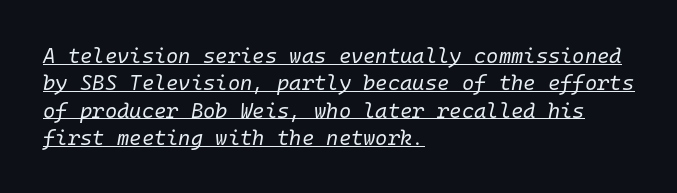
The image shows 21 px text type, italic (leaning right); set left-aligned, normal line spacing (1.3x), normal letter spacing, underlined.
